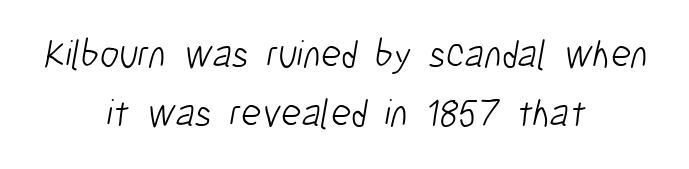
Q: Is the text bold? A: No.
Q: Is the typeface a serif or a sans-serif typeface? A: Sans-serif.
Q: Is the text underlined? A: No.
Q: How is the paragraph aligned? A: Centered.
Q: Is the spacing between letters normal or unusually wide? A: Normal.
Q: Is the spacing between lines tight, normal or loose? A: Normal.
Q: Width (condensed, normal, or wide)? A: Condensed.
Q: Stroke contrast? A: Low.
Q: x-height? A: Medium.
Q: Monospaced? A: No.
